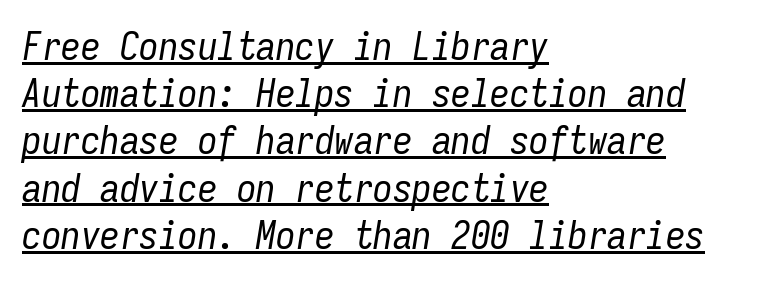
The specimen includes a rule beneath the text block's lines. In terms of posture, this sample is oblique. No chunkiness to these letters — they're not bold. Here the glyphs are tracked normally, forming tight word shapes.
